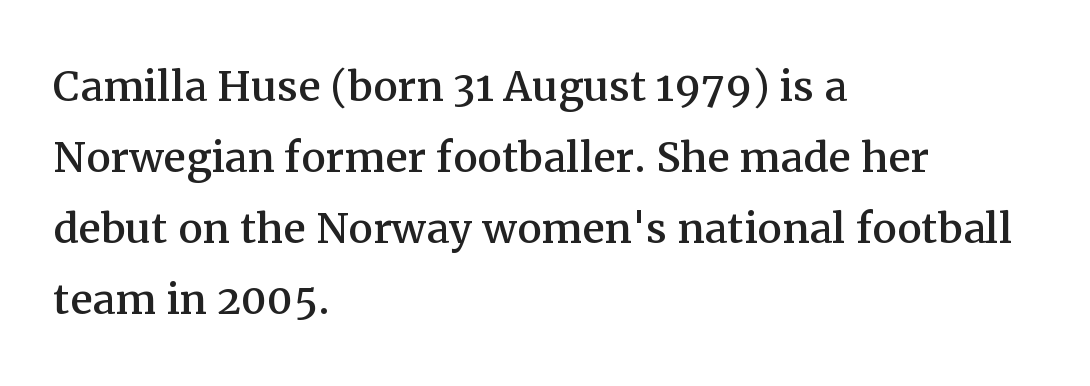
{"serif": "yes", "italic": "no", "width": "normal", "stroke_contrast": "medium", "x_height": "medium", "monospaced": "no", "underline": "no", "align": "left", "line_spacing": "normal", "line_spacing_ratio": 1.29, "letter_spacing": "normal", "letter_spacing_em": 0.0, "glyph_px": 55}
